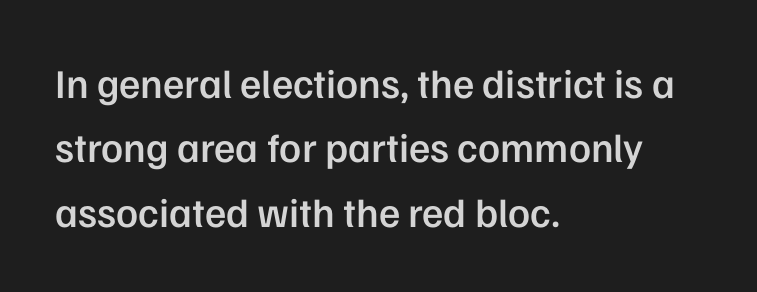
{"serif": "no", "italic": "no", "bold": "semi", "weight": "semibold", "width": "normal", "stroke_contrast": "low", "x_height": "medium", "monospaced": "no", "underline": "no", "align": "left", "line_spacing": "normal", "line_spacing_ratio": 1.57, "letter_spacing": "normal", "letter_spacing_em": 0.0, "glyph_px": 41}
